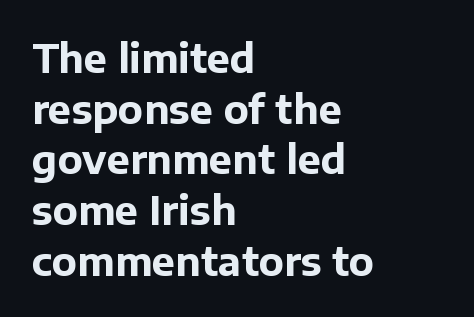
The image shows 39 px bold sans-serif type, upright; set left-aligned, normal line spacing (1.3x), normal letter spacing, not underlined; low stroke contrast and a medium x-height.
